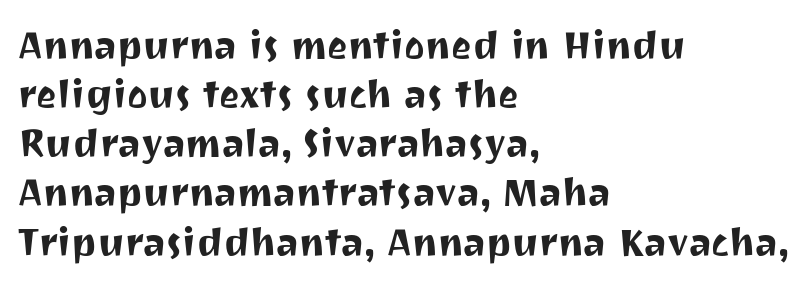
Baseline-to-baseline distance is the conventional proportion of letter height. Underlining? Definitely not there. Which margin do the lines hug? The left one — the right edge is uneven. Short note: letters normally spaced. Think of a printed novel: that variable character pitch is what you see here. The face used here is a sans, in the tradition of grotesques and geometrics.
